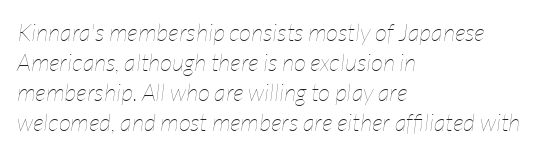
Rows of type keep a routine distance in the vertical direction. Letter spacing: default. Style check: oblique. The foot of each line stays bare and open.
